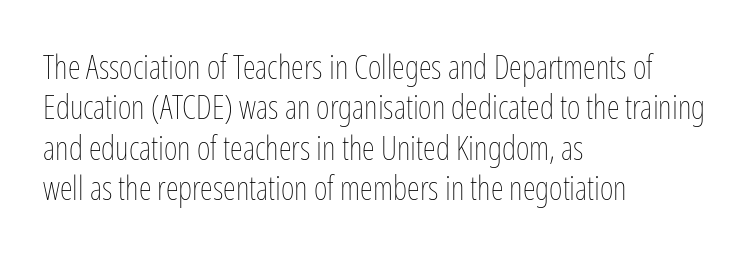
{"italic": "no", "bold": "no", "weight": "thin", "width": "condensed", "stroke_contrast": "low", "x_height": "medium", "monospaced": "no", "underline": "no", "align": "left", "line_spacing_ratio": 1.22, "letter_spacing": "normal", "letter_spacing_em": 0.0, "glyph_px": 33}
